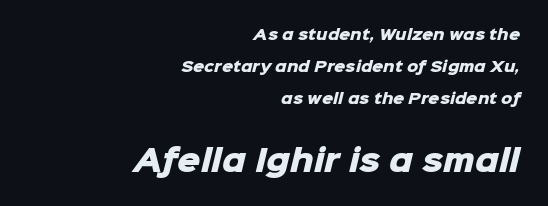
Q: Is the text bold? A: Yes.
Q: Is the typeface a serif or a sans-serif typeface? A: Sans-serif.
Q: Is the text underlined? A: No.
Q: How is the paragraph aligned? A: Right-aligned.
Q: Is the spacing between letters normal or unusually wide? A: Normal.
Q: Is the spacing between lines tight, normal or loose? A: Loose.
Q: Which block of text is set in a larger size, the first (top) or the second (bottom)? A: The second (bottom) one.
Q: Width (condensed, normal, or wide)? A: Normal.
Q: Stroke contrast? A: Low.
Q: x-height? A: Medium.
Q: Monospaced? A: No.
